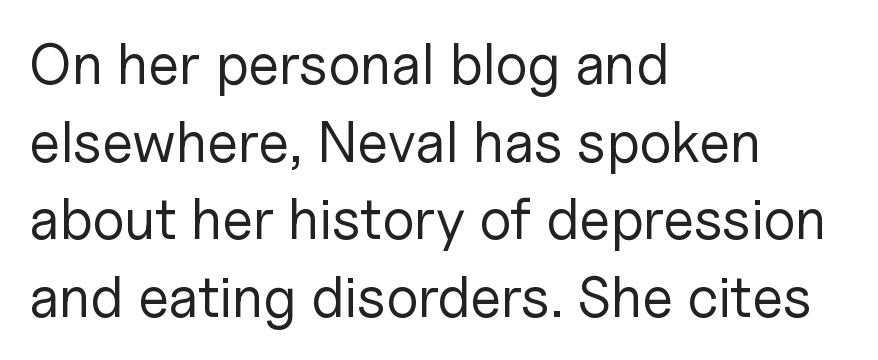
The image shows 57 px regular-weight sans-serif type, upright; set left-aligned, normal line spacing (1.36x), normal letter spacing, not underlined; low stroke contrast and a medium x-height.
